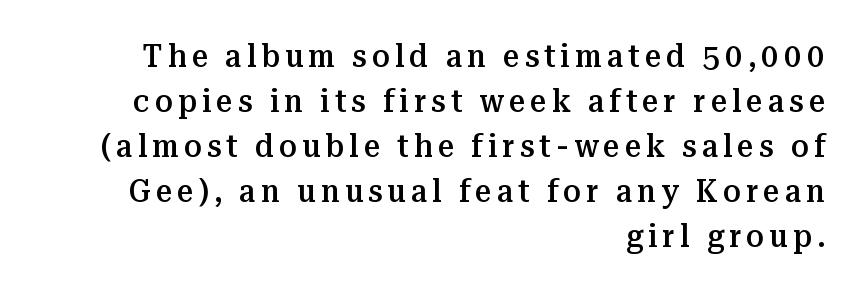
Character widths vary here, with narrow letters taking less room than wide ones. The ragged edge is on the left, which tells us the setting is flush right. The area under the type is left untouched. The font's upright variant was chosen for this text. Notice the strokes are somewhat thickened but not fully heavy: this is a semibold. Old-style or modern, the face here clearly has serifs.
